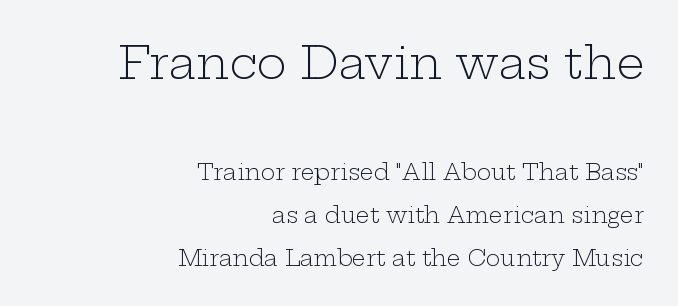
{"serif": "yes", "italic": "no", "bold": "no", "weight": "light", "width": "wide", "stroke_contrast": "low", "x_height": "medium", "monospaced": "no", "underline": "no", "align": "right", "line_spacing": "loose", "line_spacing_ratio": 1.95, "letter_spacing": "normal", "letter_spacing_em": 0.0, "larger_block": "first", "size_ratio": 2.05, "glyph_px": 45}
